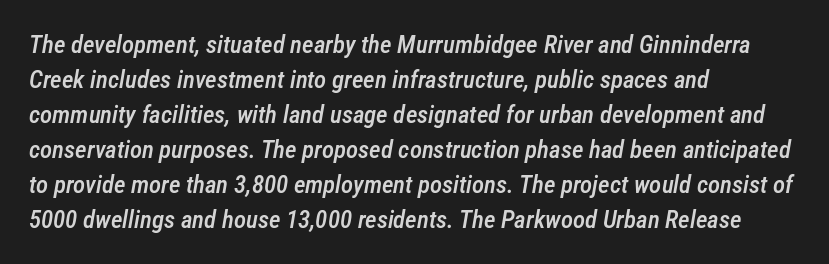
The image shows 25 px text type, italic (leaning right); set left-aligned, normal line spacing (1.4x), normal letter spacing, not underlined.
